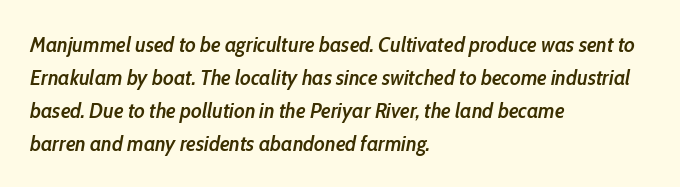
The font's italic variant was chosen for this text. Regular leading. The foot of each line stays bare and open. This rendering uses left alignment, leaving the right contour irregular. The type is set solid horizontally, with unmodified tracking.
